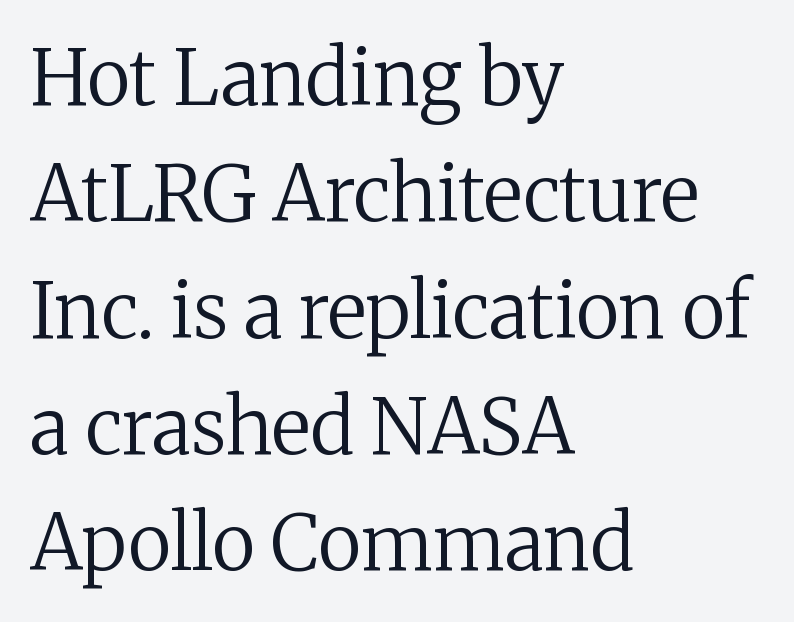
{"serif": "yes", "italic": "no", "bold": "no", "weight": "regular", "width": "normal", "stroke_contrast": "medium", "x_height": "medium", "monospaced": "no", "underline": "no", "align": "left", "line_spacing": "normal", "line_spacing_ratio": 1.53, "letter_spacing": "normal", "letter_spacing_em": 0.0, "glyph_px": 76}
